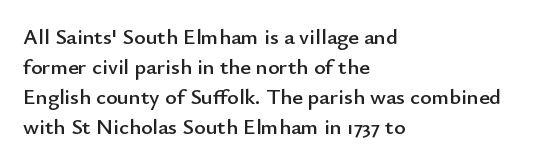
The image shows 22 px text type, upright; set left-aligned, normal line spacing (1.36x), normal letter spacing, not underlined.
